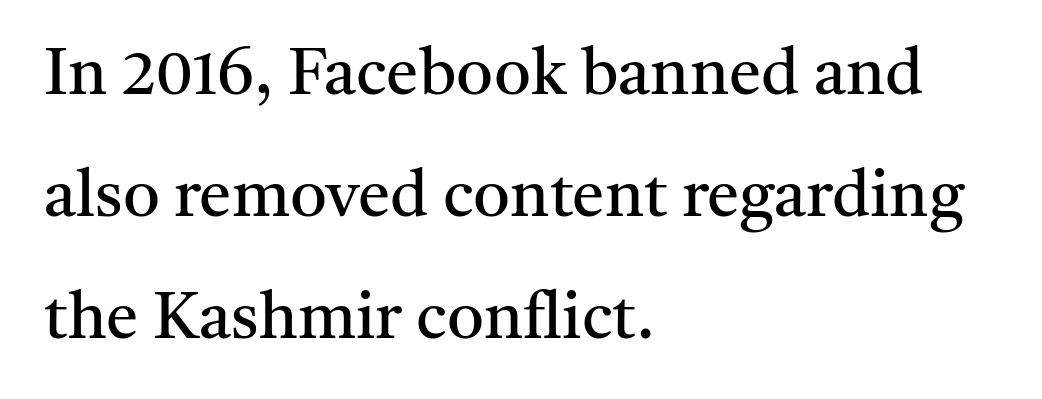
Q: Is the text bold? A: No.
Q: Is the text italic (slanted)? A: No, it is upright.
Q: Is the typeface a serif or a sans-serif typeface? A: Serif.
Q: Is the text underlined? A: No.
Q: How is the paragraph aligned? A: Left-aligned.
Q: Is the spacing between letters normal or unusually wide? A: Normal.
Q: Width (condensed, normal, or wide)? A: Normal.
Q: Stroke contrast? A: Medium.
Q: x-height? A: Medium.
Q: Monospaced? A: No.
